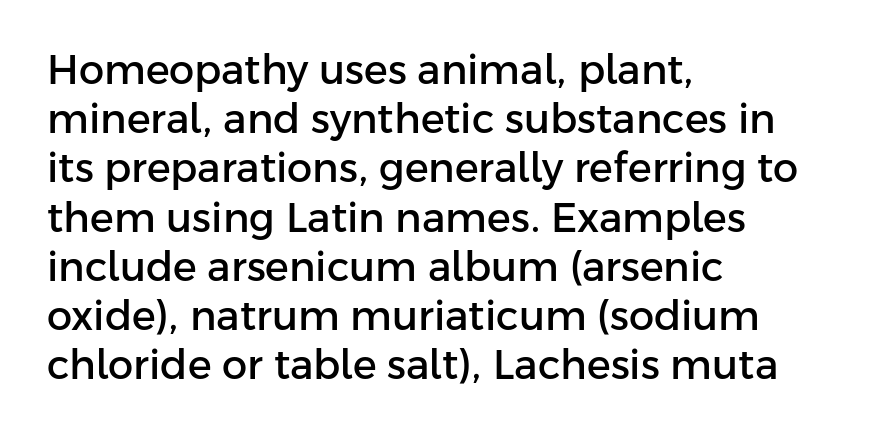
The face used here is rendered with its standard letterfit. This sample has the flowing, uneven cadence of proportional lettering. Leftover space on each line is placed entirely after the last word. This sample uses a sans-serif face. Any mark beneath the type? The region is blank. Vertical strokes here are truly vertical.
